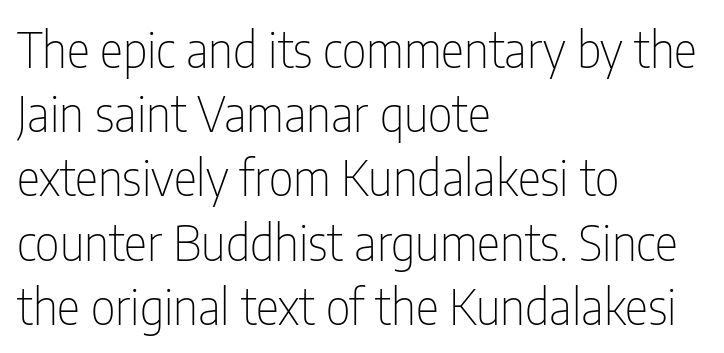
{"serif": "no", "italic": "no", "bold": "no", "weight": "thin", "width": "condensed", "stroke_contrast": "low", "x_height": "medium", "monospaced": "no", "underline": "no", "align": "left", "line_spacing": "normal", "line_spacing_ratio": 1.31, "letter_spacing": "normal", "letter_spacing_em": 0.0, "glyph_px": 49}
